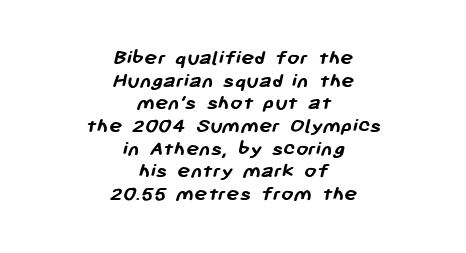
The image shows 22 px bold type; set centered, tight line spacing (1.03x), normal letter spacing, not underlined.
